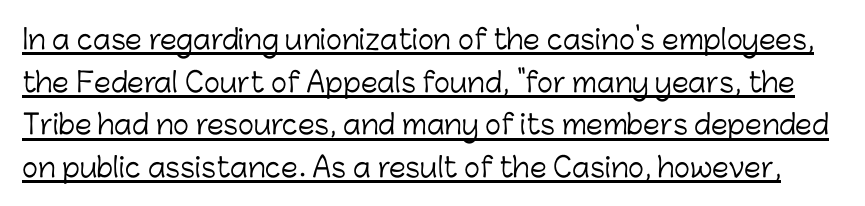
The image shows 27 px text type, upright; set normal line spacing (1.58x), normal letter spacing, underlined.
